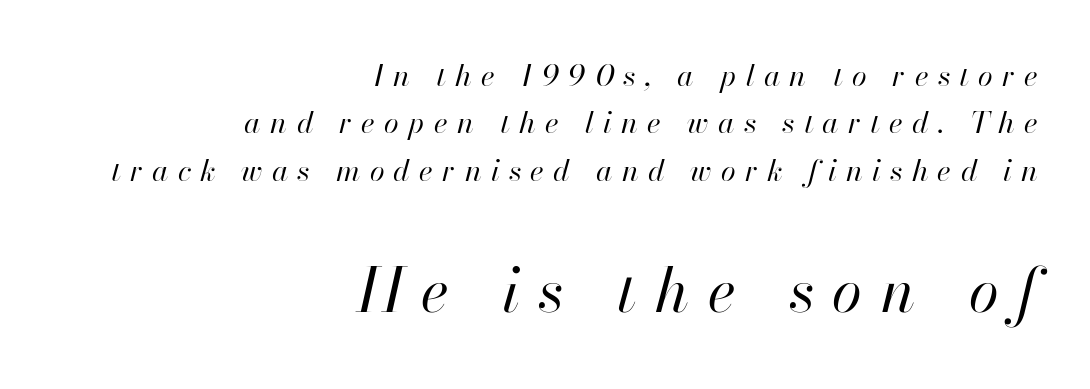
{"italic": "yes", "lean": "right", "slant_degrees": 13, "bold": "no", "weight": "regular", "width": "normal", "stroke_contrast": "high", "x_height": "small", "monospaced": "no", "underline": "no", "align": "right", "line_spacing": "normal", "line_spacing_ratio": 1.58, "letter_spacing": "wide", "letter_spacing_em": 0.31, "larger_block": "second", "size_ratio": 2.03, "glyph_px": 61}
